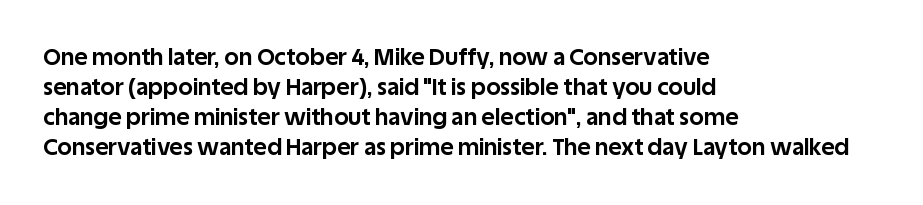
The image shows 23 px bold type, upright; set left-aligned, normal line spacing (1.31x), normal letter spacing, not underlined.
